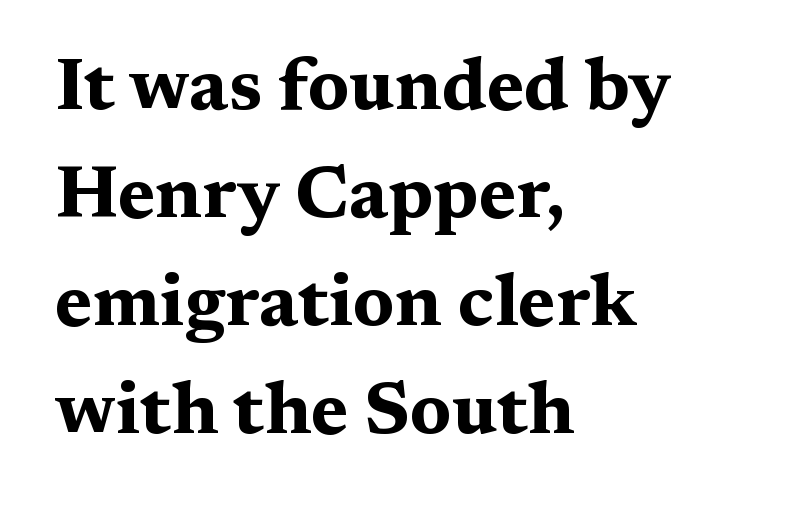
Q: Is the text bold? A: Yes.
Q: Is the text italic (slanted)? A: No, it is upright.
Q: Is the typeface a serif or a sans-serif typeface? A: Serif.
Q: Is the text underlined? A: No.
Q: How is the paragraph aligned? A: Left-aligned.
Q: Is the spacing between letters normal or unusually wide? A: Normal.
Q: Is the spacing between lines tight, normal or loose? A: Normal.
Q: Width (condensed, normal, or wide)? A: Wide.
Q: Stroke contrast? A: Medium.
Q: x-height? A: Medium.
Q: Monospaced? A: No.
